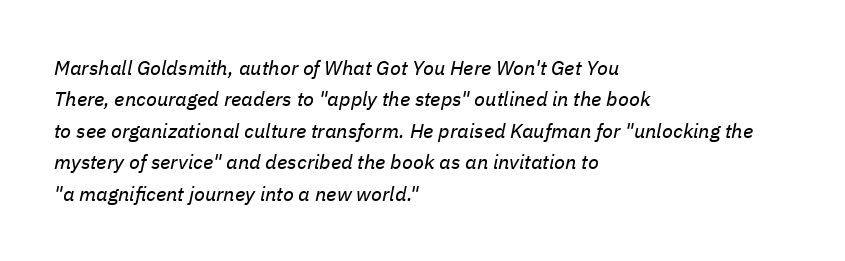
Does the lettering tilt? It does — this is italic. Line starts are locked; line ends wander. The face used here is rendered with its standard letterfit. Words float on clear page, feet unadorned. The passage shown stacks its lines at a standard gap.
